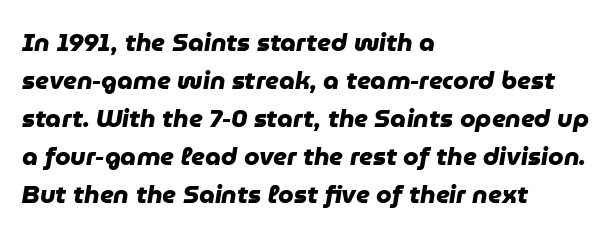
The image shows 25 px bold type; set left-aligned, normal line spacing (1.52x), normal letter spacing, not underlined.
